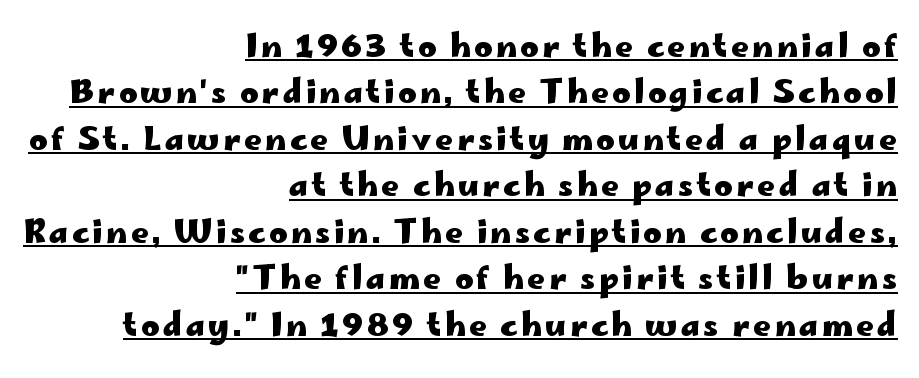
The image shows 31 px heavy, wide sans-serif type, upright; set right-aligned, normal line spacing (1.5x), underlined; low stroke contrast and a small x-height.
